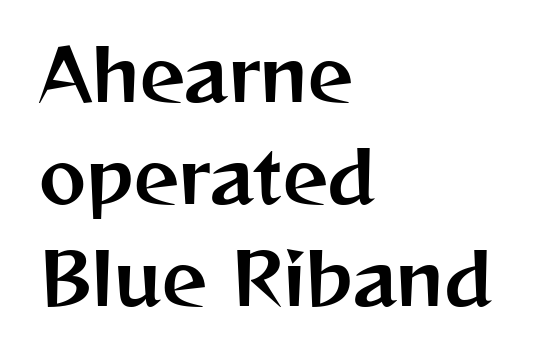
{"serif": "no", "italic": "no", "width": "normal", "stroke_contrast": "medium", "x_height": "medium", "monospaced": "no", "underline": "no", "align": "left", "line_spacing": "normal", "line_spacing_ratio": 1.44, "letter_spacing": "normal", "letter_spacing_em": 0.0, "glyph_px": 71}
